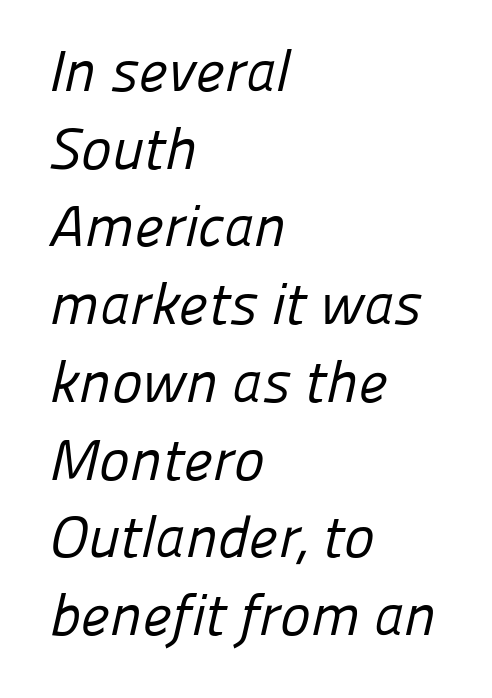
The image shows 58 px regular-weight sans-serif type; set left-aligned, normal line spacing (1.34x), normal letter spacing, not underlined; low stroke contrast and a medium x-height.
